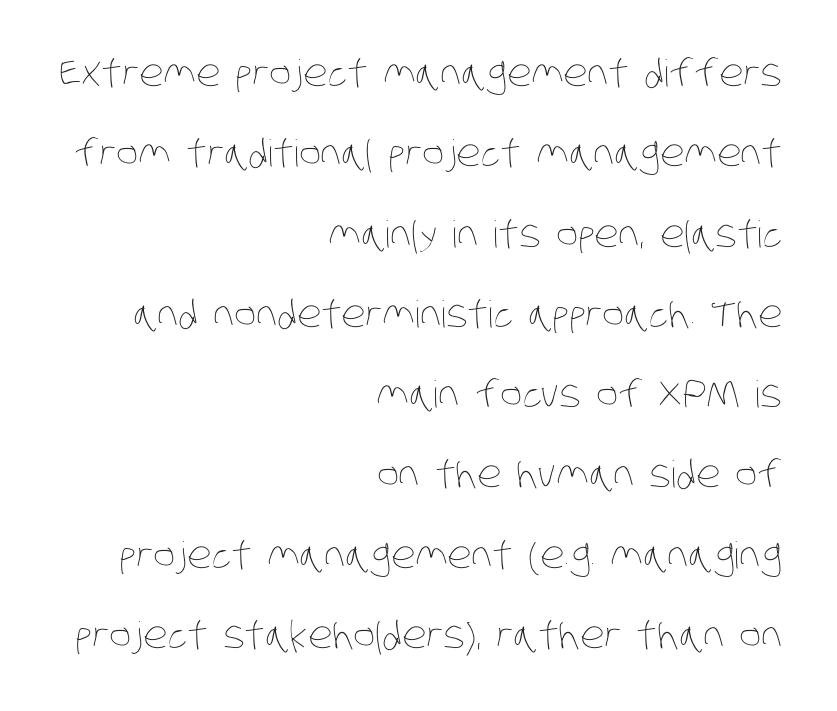
Counters stay open thanks to moderate or lighter strokes. The line-height multiplier appears high, well above default. Looks like regular typesetting: each glyph gets only the width it needs. The specimen omits any rule beneath the text block's lines. Each word holds together tightly as a unit, with standard inter-letter gaps. These lines are set flush right with a ragged left edge.
